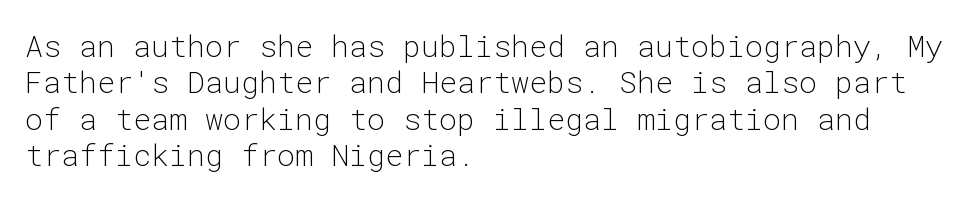
Standard letterfit; no display-style spreading of the glyphs. Style check: upright. The lines are quadded left. Think of a typewriter: that constant character pitch is what you see here. Observe the absence of serifs on each vertical stroke in this sample. On a weight scale, this lands at 450 or below.
